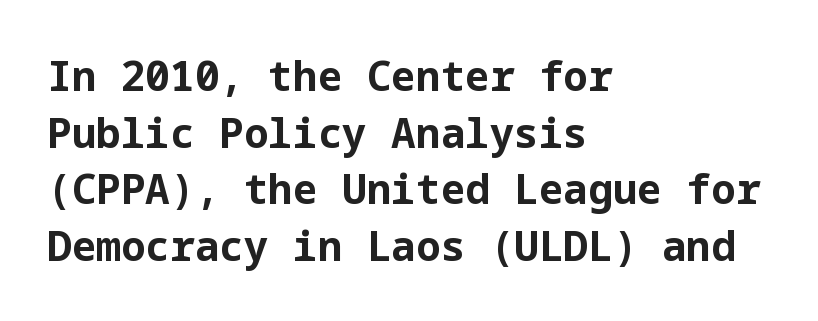
The strokes are fattened all the way to bold. No italicization has been applied; the sample stays upright. Decoration check: the copy has no underline. The face used here is a sans, in the tradition of grotesques and geometrics. Notice how descenders clear the ascenders below comfortably — that's standard leading. In terms of letterspacing, this is plain default setting.
